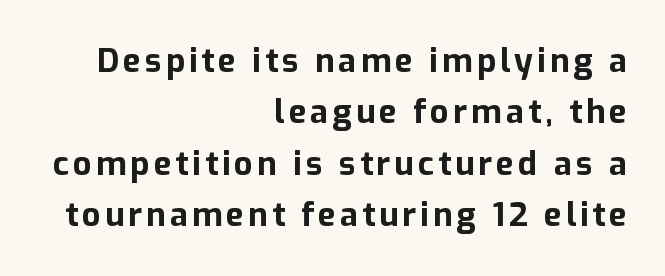
Strokes here are thick enough to call this a true bold. Vertical strokes here are truly vertical. The ragged edge is on the left, which tells us the setting is flush right. This sample has the flowing, uneven cadence of proportional lettering. This is sans-serif lettering, the kind often seen on screens and signage. A clean baseline with only descenders dipping below it.
